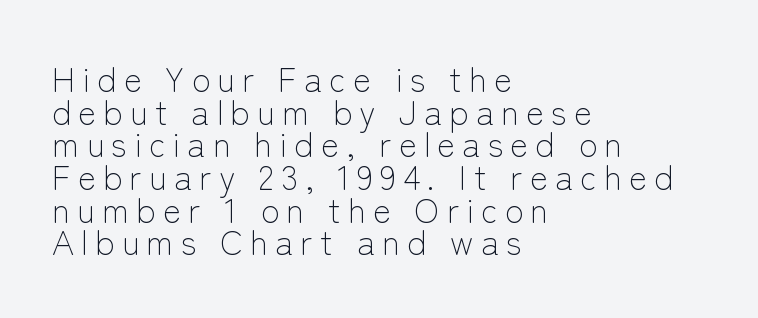
The image shows 34 px light sans-serif type, upright; set left-aligned, tight line spacing (0.96x), unusually wide letter spacing (+0.21 em), not underlined; low stroke contrast and a medium x-height.
